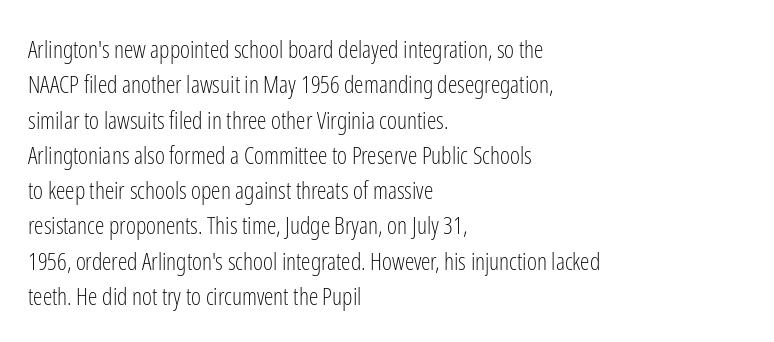
The image shows 24 px text type, upright; set left-aligned, normal line spacing (1.47x), normal letter spacing, not underlined.
